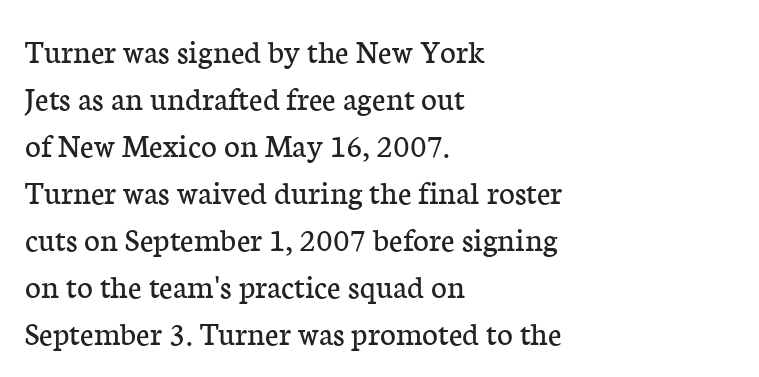
The image shows 34 px regular-weight serif type, upright; set left-aligned, normal line spacing (1.38x), normal letter spacing, not underlined; low stroke contrast and a medium x-height.
